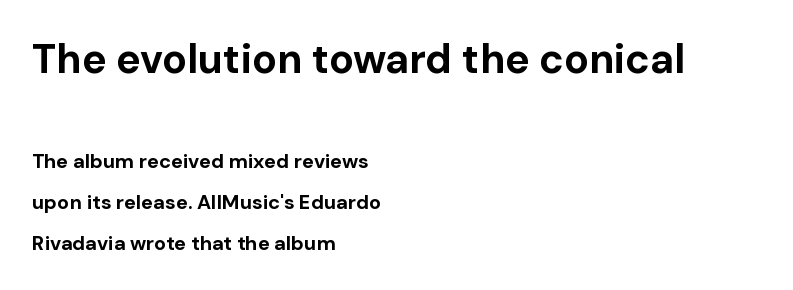
The image shows 41 px bold sans-serif type, upright; set left-aligned, loose line spacing (2.04x), normal letter spacing, not underlined; the first (top) block is 2.05x larger; low stroke contrast and a medium x-height.
